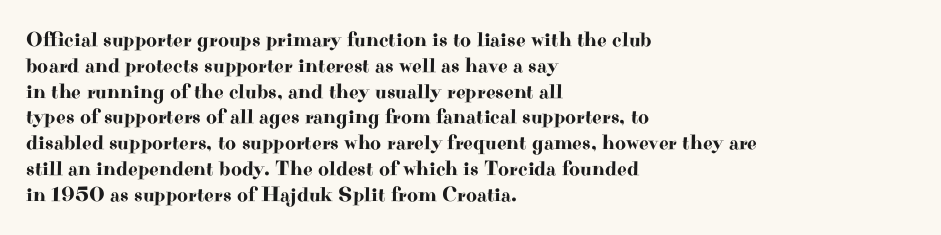
{"italic": "no", "underline": "no", "align": "left", "line_spacing_ratio": 1.23, "letter_spacing": "normal", "letter_spacing_em": 0.0, "glyph_px": 21}
